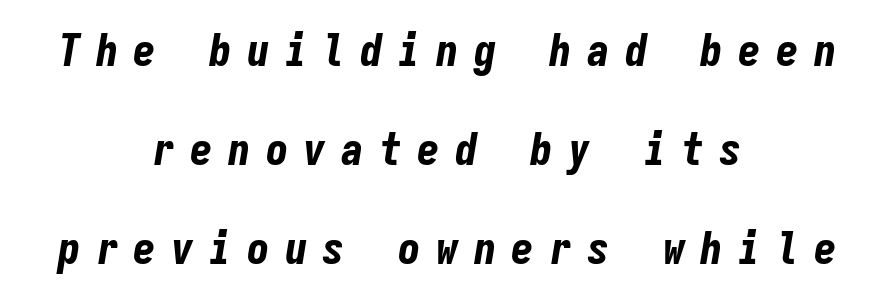
Q: Is the text bold? A: Yes.
Q: Is the text italic (slanted)? A: Yes, it leans right by about 9 degrees.
Q: Is the text underlined? A: No.
Q: How is the paragraph aligned? A: Centered.
Q: Is the spacing between letters normal or unusually wide? A: Unusually wide.
Q: Is the spacing between lines tight, normal or loose? A: Loose.
Q: Width (condensed, normal, or wide)? A: Condensed.
Q: Stroke contrast? A: Low.
Q: x-height? A: Medium.
Q: Monospaced? A: Yes.
